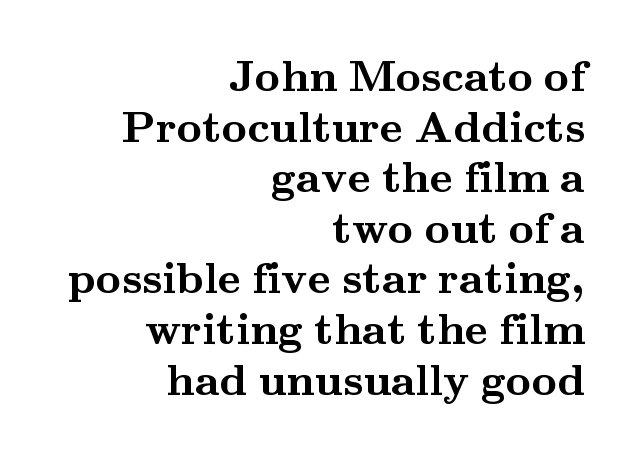
The image shows 44 px semibold, wide serif type, upright; set right-aligned, tight line spacing (1.15x), normal letter spacing, not underlined; medium stroke contrast and a small x-height.
